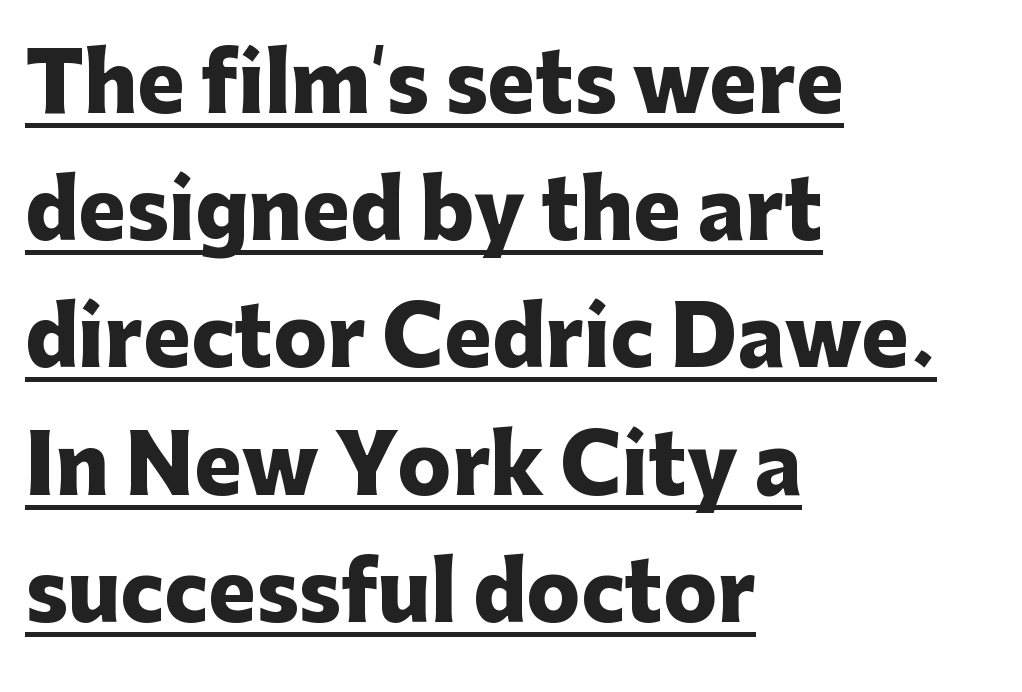
Interline gaps are of average width in this sample. Each letter keeps its own natural width here, so spacing adapts to shape. A baseline rule has been typeset under these characters. Layout note: lines flush left. The lettering holds an erect, upright posture throughout.
